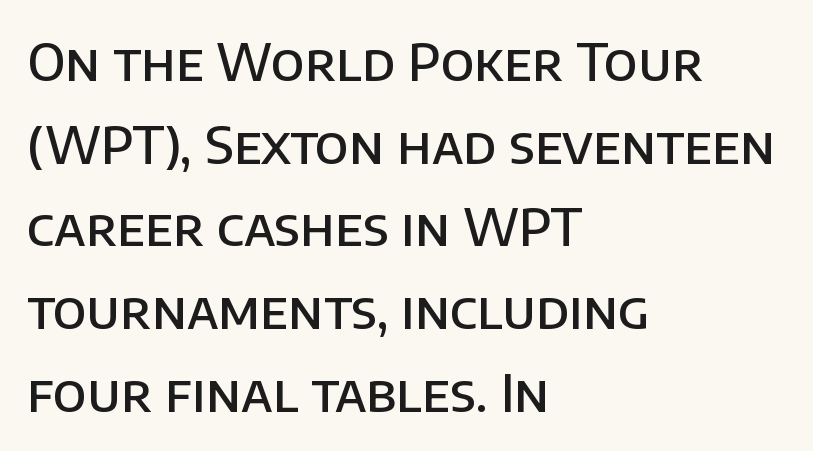
{"serif": "no", "italic": "no", "bold": "semi", "weight": "semibold", "width": "normal", "stroke_contrast": "low", "x_height": "large", "monospaced": "no", "underline": "no", "align": "left", "line_spacing": "normal", "line_spacing_ratio": 1.59, "letter_spacing": "normal", "letter_spacing_em": 0.0, "glyph_px": 52}
